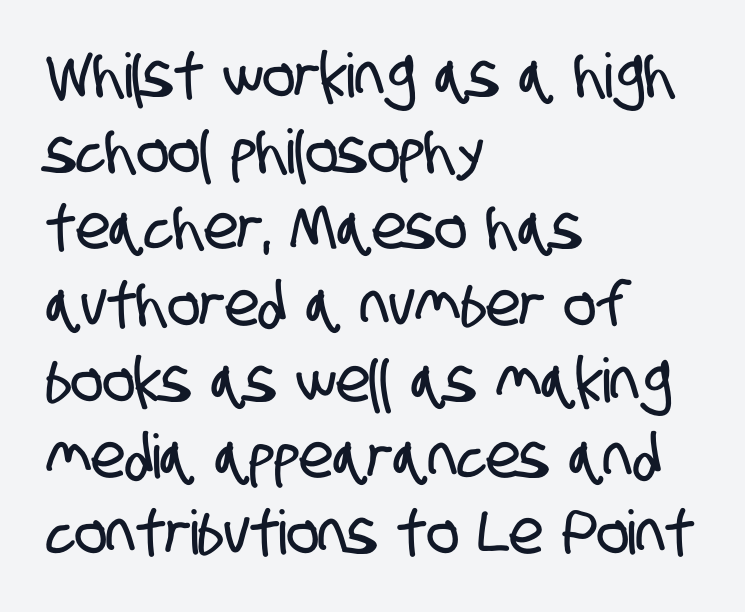
{"serif": "no", "width": "condensed", "stroke_contrast": "low", "x_height": "large", "monospaced": "no", "underline": "no", "align": "left", "line_spacing": "normal", "line_spacing_ratio": 1.25, "letter_spacing": "normal", "letter_spacing_em": 0.0, "glyph_px": 61}
